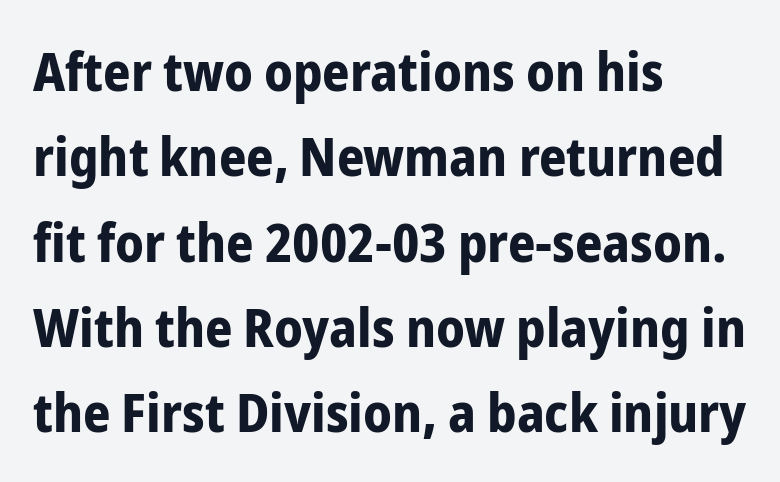
Q: Is the text bold? A: Yes.
Q: Is the text italic (slanted)? A: No, it is upright.
Q: Is the typeface a serif or a sans-serif typeface? A: Sans-serif.
Q: Is the text underlined? A: No.
Q: How is the paragraph aligned? A: Left-aligned.
Q: Is the spacing between letters normal or unusually wide? A: Normal.
Q: Is the spacing between lines tight, normal or loose? A: Normal.
Q: Width (condensed, normal, or wide)? A: Condensed.
Q: Stroke contrast? A: Low.
Q: x-height? A: Medium.
Q: Monospaced? A: No.
